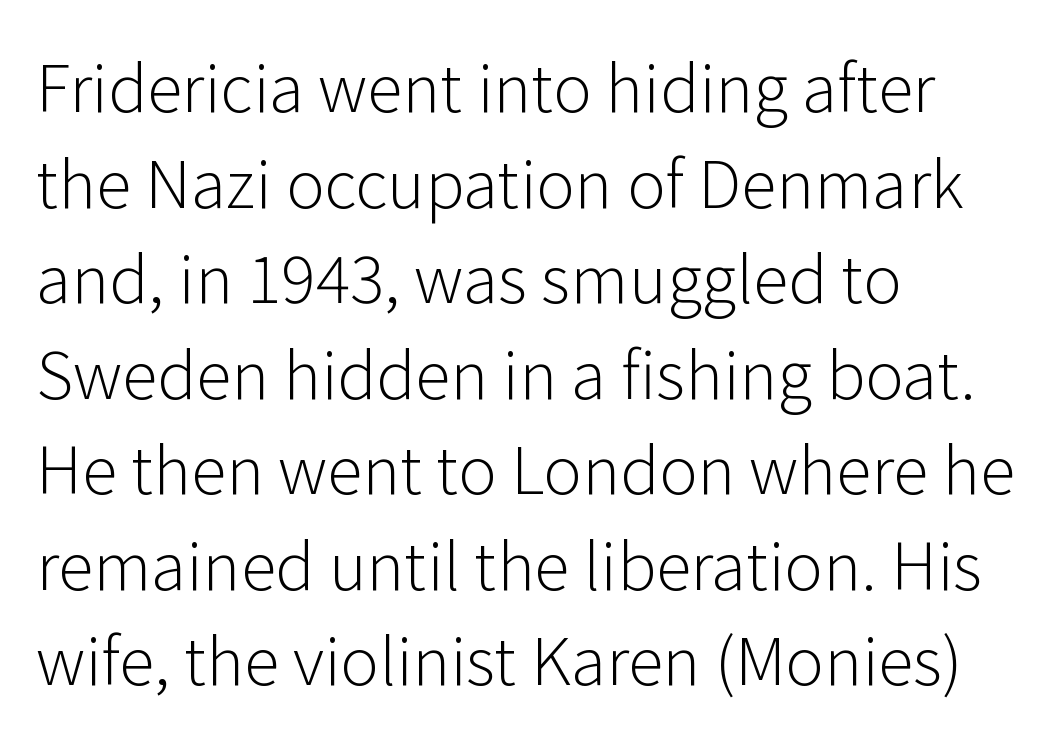
{"serif": "no", "italic": "no", "bold": "no", "weight": "light", "width": "normal", "stroke_contrast": "low", "x_height": "medium", "monospaced": "no", "underline": "no", "align": "left", "line_spacing": "normal", "line_spacing_ratio": 1.47, "letter_spacing": "normal", "letter_spacing_em": 0.0, "glyph_px": 65}
